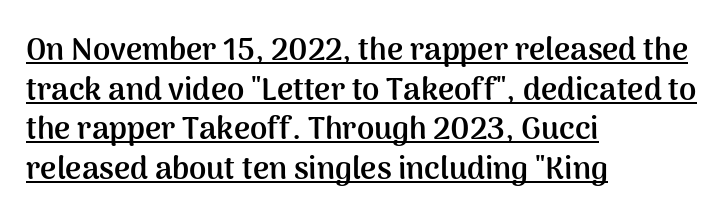
{"serif": "no", "italic": "no", "bold": "yes", "weight": "semibold", "width": "normal", "stroke_contrast": "medium", "x_height": "medium", "monospaced": "no", "underline": "yes", "align": "left", "line_spacing": "normal", "line_spacing_ratio": 1.28, "letter_spacing": "normal", "letter_spacing_em": 0.0, "glyph_px": 31}
